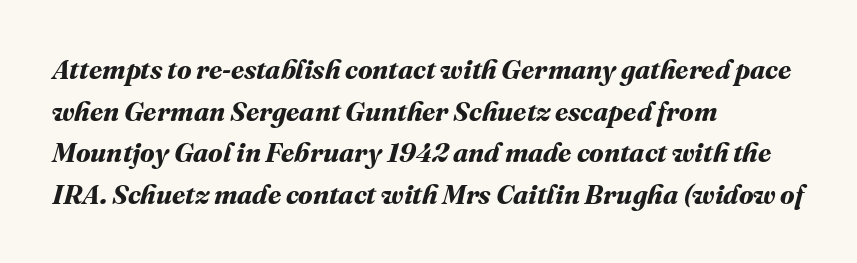
{"bold": "yes", "underline": "no", "align": "left", "line_spacing": "normal", "line_spacing_ratio": 1.54, "letter_spacing": "normal", "letter_spacing_em": 0.0, "glyph_px": 27}
